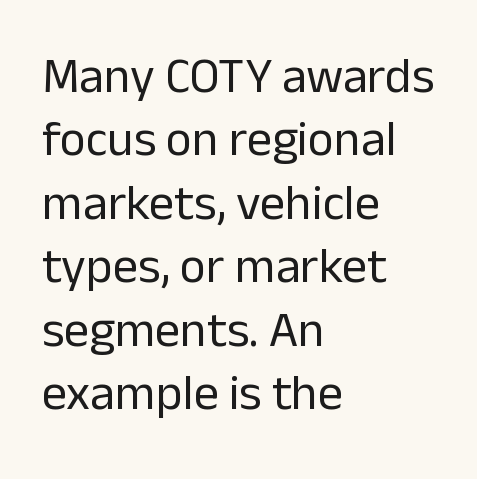
Posture: straight, roman, zero tilt. Note the varied advance widths — an 'i' is clearly narrower than an 'm'. A typesetter would call this zero additional tracking. Examine the stroke ends and you'll find no serifs. Horizontally, the lines are justified to the leading edge only. A bare baseline throughout the passage.
